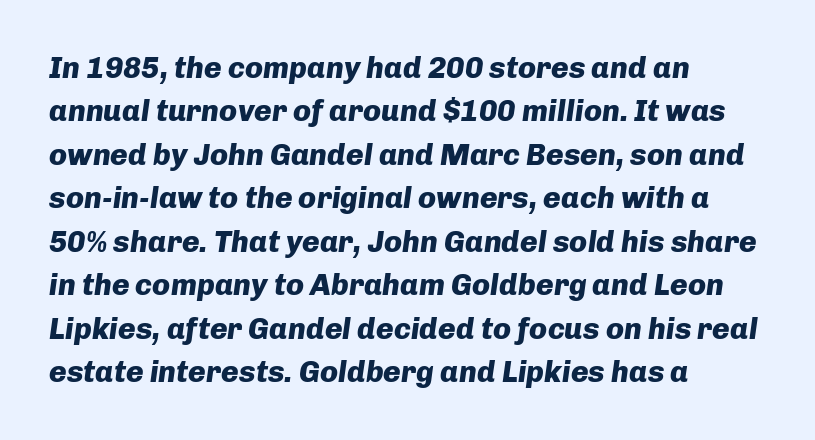
{"italic": "yes", "lean": "right", "slant_degrees": 8, "bold": "yes", "weight": "heavy", "width": "normal", "stroke_contrast": "low", "x_height": "medium", "monospaced": "no", "underline": "no", "align": "left", "line_spacing": "normal", "line_spacing_ratio": 1.45, "letter_spacing": "normal", "letter_spacing_em": 0.0, "glyph_px": 30}
